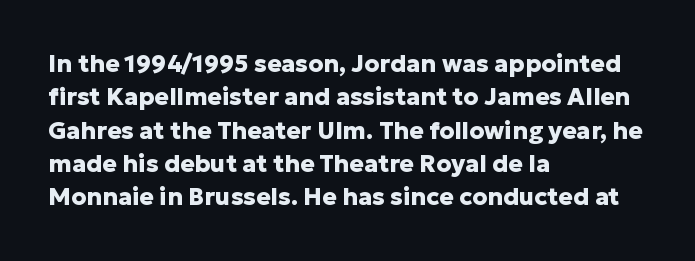
You can tell it's not italic because the verticals are truly vertical. Descender tails drop into unmarked territory. Baseline-to-baseline distance is the conventional proportion of letter height. Nobody touched the tracking dial on this one. Thick stems and heavy bowls — unmistakably bold. One-word summary of the alignment: left.
